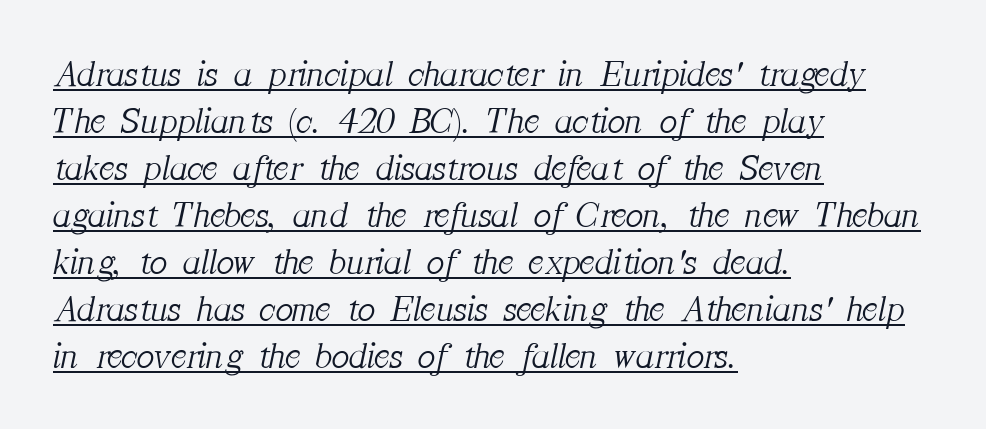
Q: Is the text bold? A: No.
Q: Is the text italic (slanted)? A: Yes, it leans right by about 12 degrees.
Q: Is the typeface a serif or a sans-serif typeface? A: Serif.
Q: Is the text underlined? A: Yes.
Q: How is the paragraph aligned? A: Left-aligned.
Q: Is the spacing between letters normal or unusually wide? A: Normal.
Q: Is the spacing between lines tight, normal or loose? A: Normal.
Q: Width (condensed, normal, or wide)? A: Normal.
Q: Stroke contrast? A: Medium.
Q: x-height? A: Medium.
Q: Monospaced? A: No.
